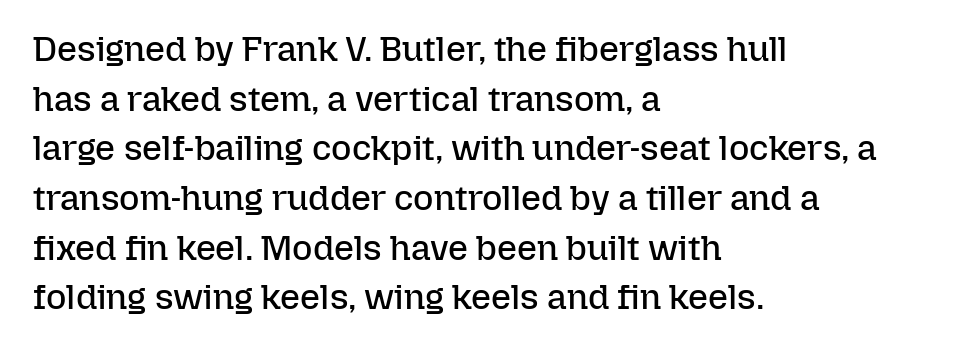
The space beneath each line is pristine and unruled. Quick note: interline space is typical. Every character sits straight up, as roman type does. Alignment: flush left.
